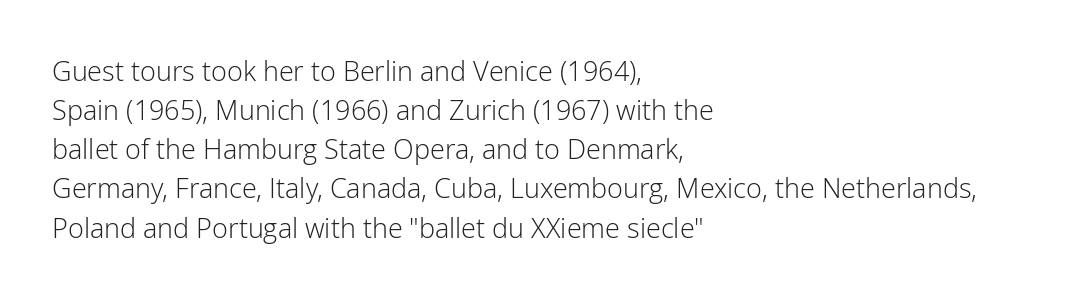
{"italic": "no", "bold": "no", "underline": "no", "align": "left", "line_spacing": "normal", "line_spacing_ratio": 1.45, "letter_spacing": "normal", "letter_spacing_em": 0.0, "glyph_px": 27}
